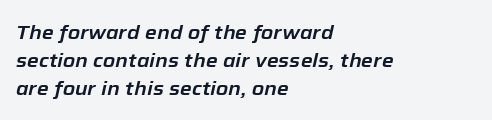
The image shows 20 px text type, italic (leaning right); set left-aligned, normal line spacing (1.39x), normal letter spacing, not underlined.
